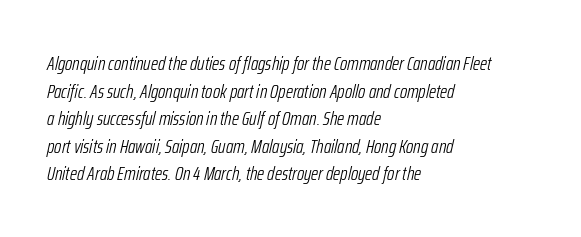
These lines are set flush left with a ragged right edge. The cut favours lightness, reaching ordinary text weight at its darkest. Glyph-to-glyph distance matches everyday printed text. The font's italic variant was chosen for this text.
